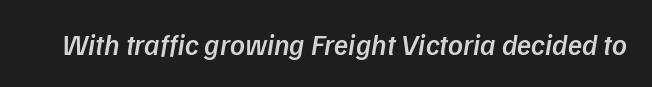
{"italic": "yes", "lean": "right", "slant_degrees": 9, "bold": "semi", "weight": "semibold", "width": "normal", "stroke_contrast": "low", "x_height": "medium", "monospaced": "no", "underline": "no", "letter_spacing": "normal", "letter_spacing_em": 0.0, "glyph_px": 29}
